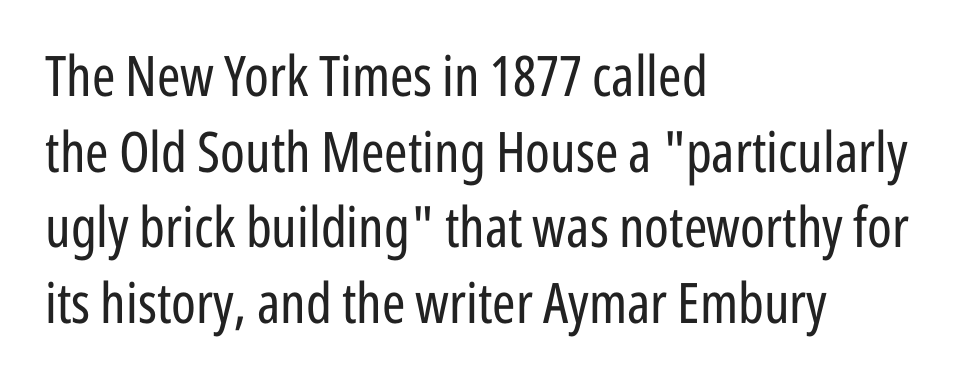
{"serif": "no", "italic": "no", "bold": "no", "weight": "regular", "width": "condensed", "stroke_contrast": "low", "x_height": "medium", "monospaced": "no", "underline": "no", "align": "left", "line_spacing": "normal", "line_spacing_ratio": 1.35, "letter_spacing": "normal", "letter_spacing_em": 0.0, "glyph_px": 56}
